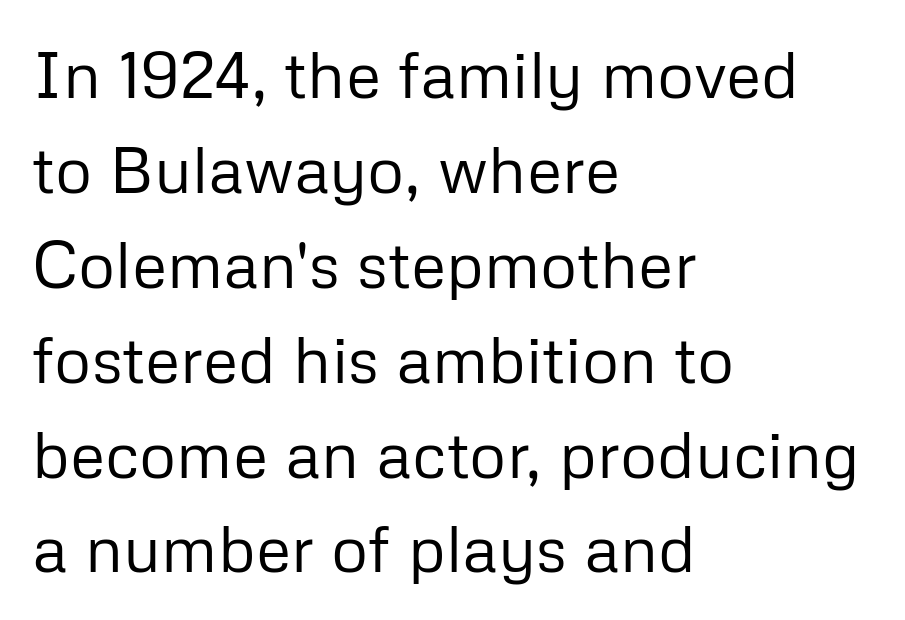
Q: Is the text bold? A: No.
Q: Is the text italic (slanted)? A: No, it is upright.
Q: Is the typeface a serif or a sans-serif typeface? A: Sans-serif.
Q: Is the text underlined? A: No.
Q: How is the paragraph aligned? A: Left-aligned.
Q: Is the spacing between letters normal or unusually wide? A: Normal.
Q: Is the spacing between lines tight, normal or loose? A: Normal.
Q: Width (condensed, normal, or wide)? A: Normal.
Q: Stroke contrast? A: Low.
Q: x-height? A: Medium.
Q: Monospaced? A: No.
